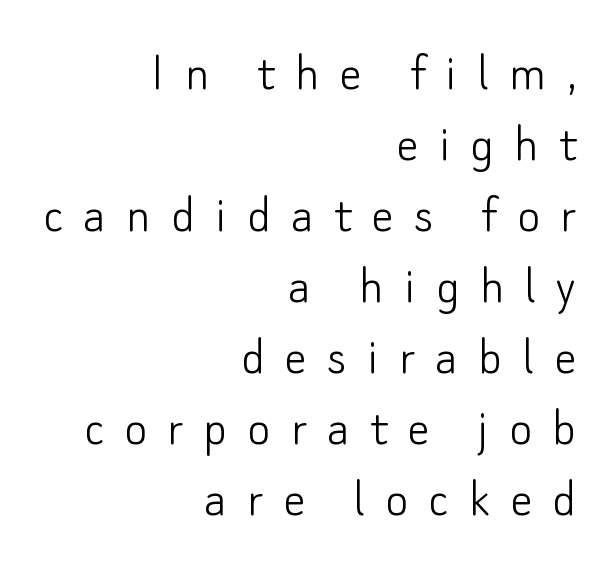
The image shows 55 px light sans-serif type, upright; set right-aligned, normal line spacing (1.29x), unusually wide letter spacing (+0.37 em), not underlined; low stroke contrast and a small x-height.
